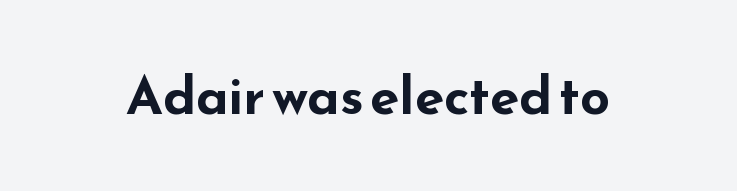
Q: Is the text bold? A: Yes.
Q: Is the text italic (slanted)? A: No, it is upright.
Q: Is the typeface a serif or a sans-serif typeface? A: Sans-serif.
Q: Is the text underlined? A: No.
Q: Is the spacing between letters normal or unusually wide? A: Normal.
Q: Width (condensed, normal, or wide)? A: Wide.
Q: Stroke contrast? A: Low.
Q: x-height? A: Small.
Q: Monospaced? A: No.
